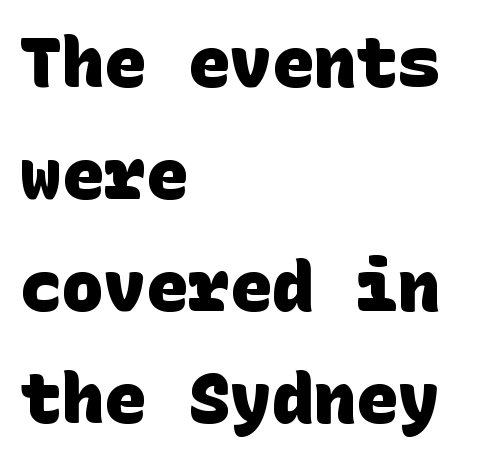
The image shows 70 px heavy sans-serif type; set left-aligned, normal line spacing (1.6x), normal letter spacing, not underlined; low stroke contrast and a large x-height.
